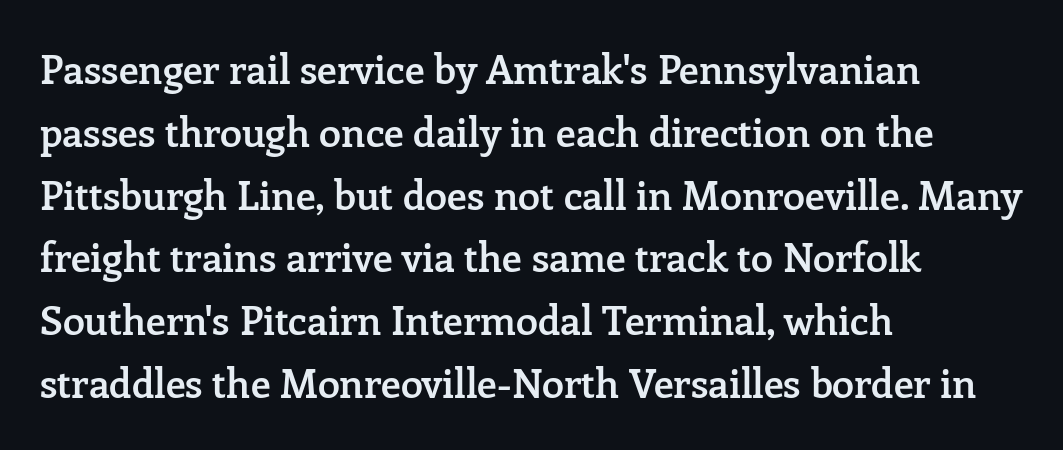
The image shows 40 px semibold serif type, upright; set left-aligned, normal line spacing (1.57x), normal letter spacing, not underlined; low stroke contrast and a medium x-height.
